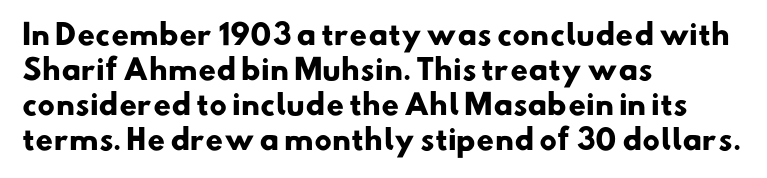
Check under the words: just untouched page. You can tell from the bare stems that sans-serif type was used. Each word holds together tightly as a unit, with standard inter-letter gaps. Left-aligned paragraph, ragged on the right.
